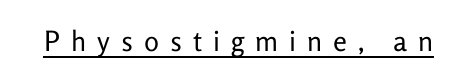
{"serif": "no", "italic": "no", "bold": "no", "weight": "regular", "width": "normal", "stroke_contrast": "low", "x_height": "medium", "monospaced": "no", "underline": "yes", "letter_spacing": "wide", "letter_spacing_em": 0.39, "glyph_px": 28}
